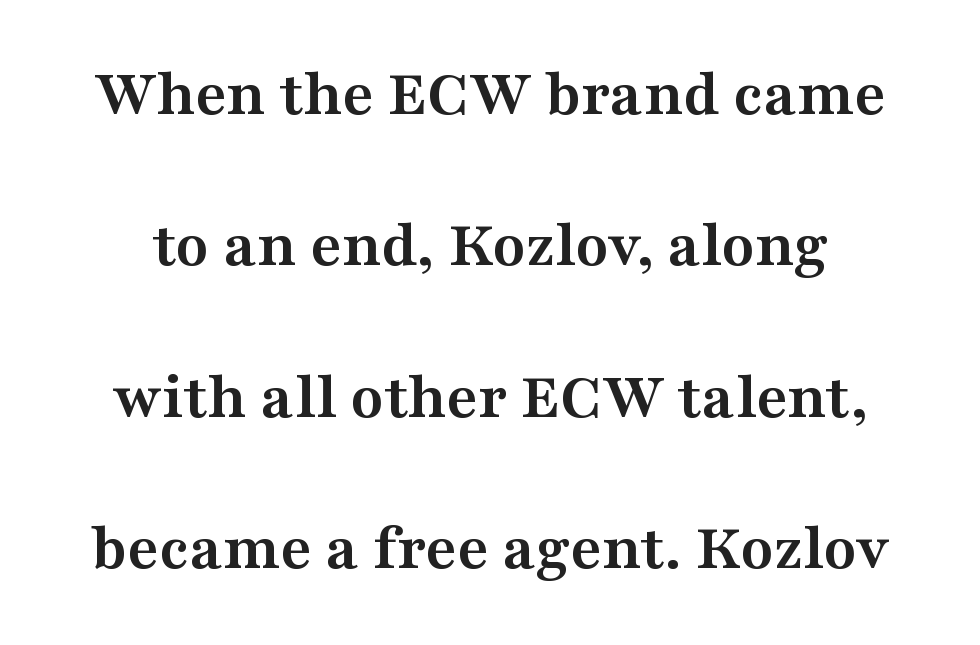
Strokes here are thick enough to call this a true bold. Glance below the letters and you will spot only blank space. Vertically, the passage feels expansive, rows floating well apart. Tracking here is standard; glyphs follow each other at the usual distance.
